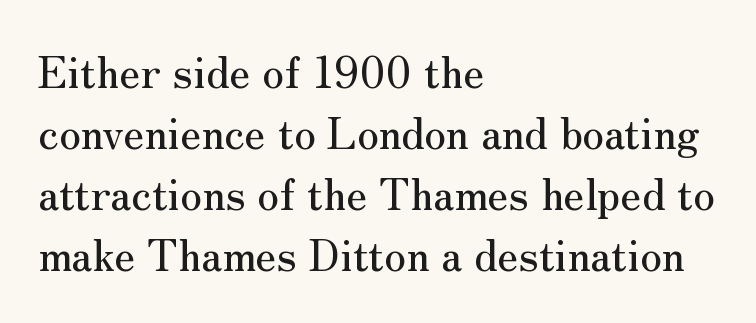
Q: Is the text italic (slanted)? A: No, it is upright.
Q: Is the typeface a serif or a sans-serif typeface? A: Serif.
Q: Is the text underlined? A: No.
Q: How is the paragraph aligned? A: Left-aligned.
Q: Is the spacing between letters normal or unusually wide? A: Normal.
Q: Is the spacing between lines tight, normal or loose? A: Normal.
Q: Width (condensed, normal, or wide)? A: Normal.
Q: Stroke contrast? A: Medium.
Q: x-height? A: Small.
Q: Monospaced? A: No.
